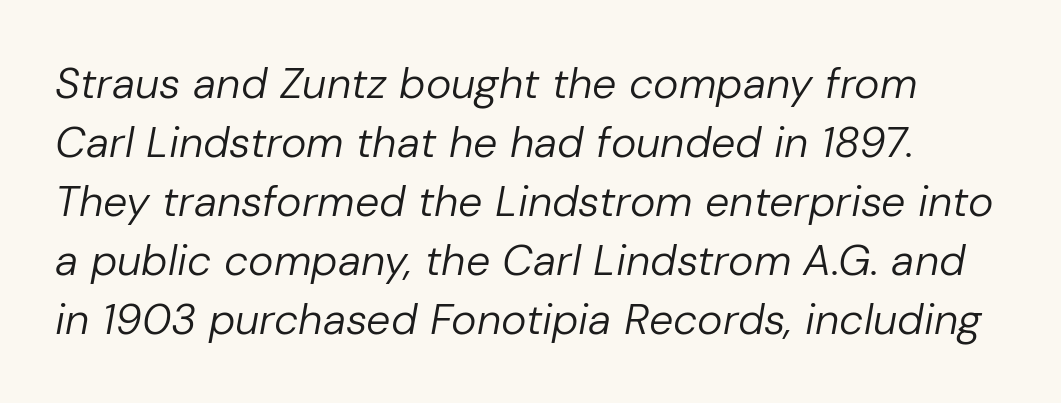
Q: Is the text bold? A: No.
Q: Is the text italic (slanted)? A: Yes, it leans right by about 10 degrees.
Q: Is the text underlined? A: No.
Q: Is the spacing between letters normal or unusually wide? A: Normal.
Q: Is the spacing between lines tight, normal or loose? A: Normal.
Q: Width (condensed, normal, or wide)? A: Normal.
Q: Stroke contrast? A: Low.
Q: x-height? A: Medium.
Q: Monospaced? A: No.
